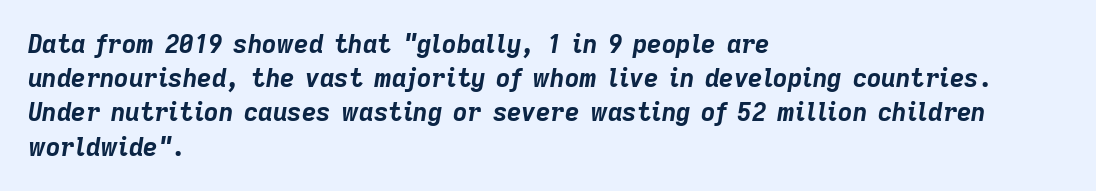
The image shows 25 px bold type, italic (leaning right); set left-aligned, normal line spacing (1.37x), normal letter spacing, not underlined.
